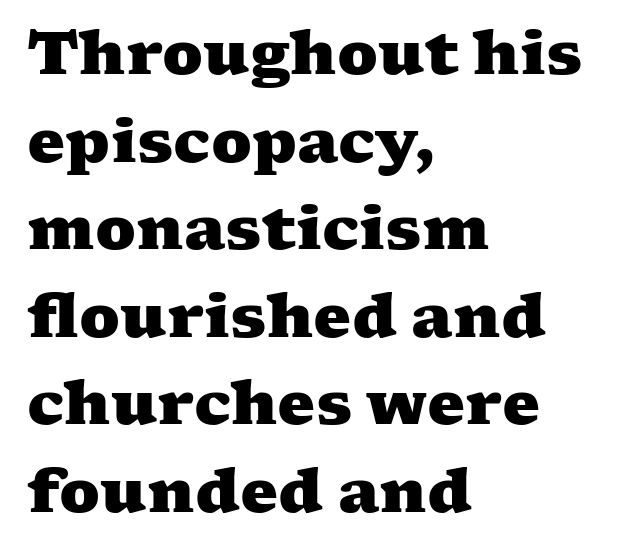
{"serif": "yes", "bold": "yes", "weight": "heavy", "width": "wide", "stroke_contrast": "medium", "x_height": "medium", "monospaced": "no", "underline": "no", "align": "left", "line_spacing": "normal", "line_spacing_ratio": 1.46, "letter_spacing": "normal", "letter_spacing_em": 0.0, "glyph_px": 60}
